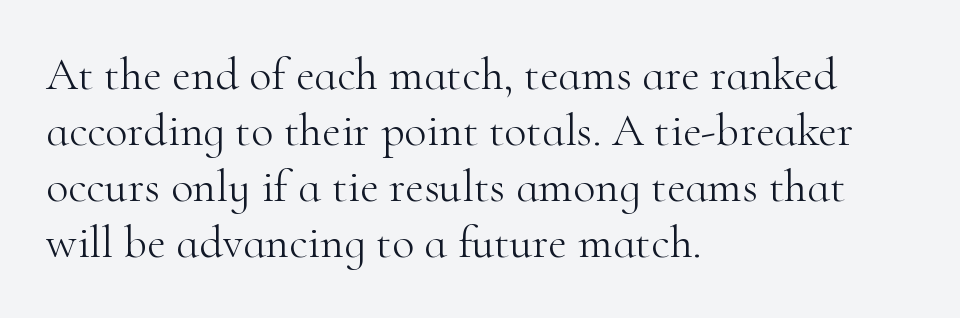
Q: Is the text bold? A: No.
Q: Is the text italic (slanted)? A: No, it is upright.
Q: Is the typeface a serif or a sans-serif typeface? A: Serif.
Q: Is the text underlined? A: No.
Q: How is the paragraph aligned? A: Left-aligned.
Q: Is the spacing between letters normal or unusually wide? A: Normal.
Q: Width (condensed, normal, or wide)? A: Normal.
Q: Stroke contrast? A: High.
Q: x-height? A: Small.
Q: Monospaced? A: No.
